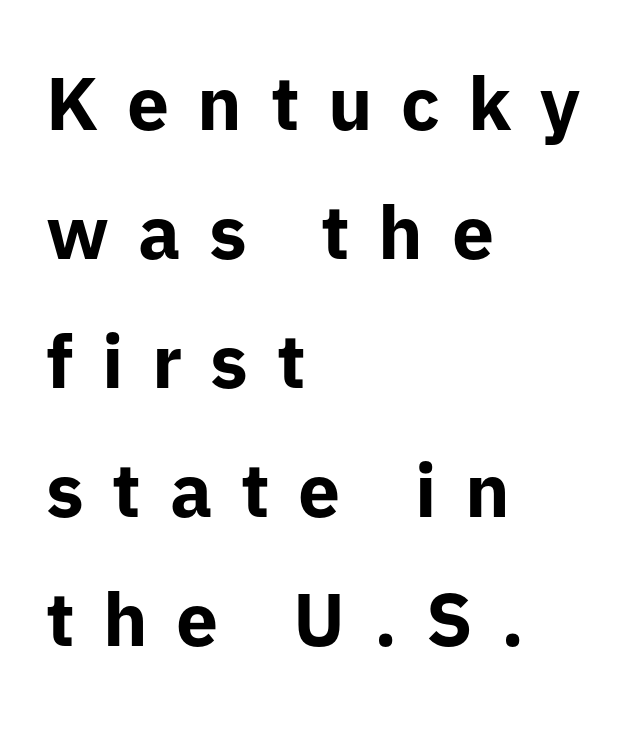
{"serif": "no", "italic": "no", "bold": "yes", "weight": "bold", "width": "normal", "stroke_contrast": "low", "x_height": "medium", "monospaced": "no", "underline": "no", "align": "left", "line_spacing_ratio": 1.72, "letter_spacing": "wide", "letter_spacing_em": 0.38, "glyph_px": 75}
